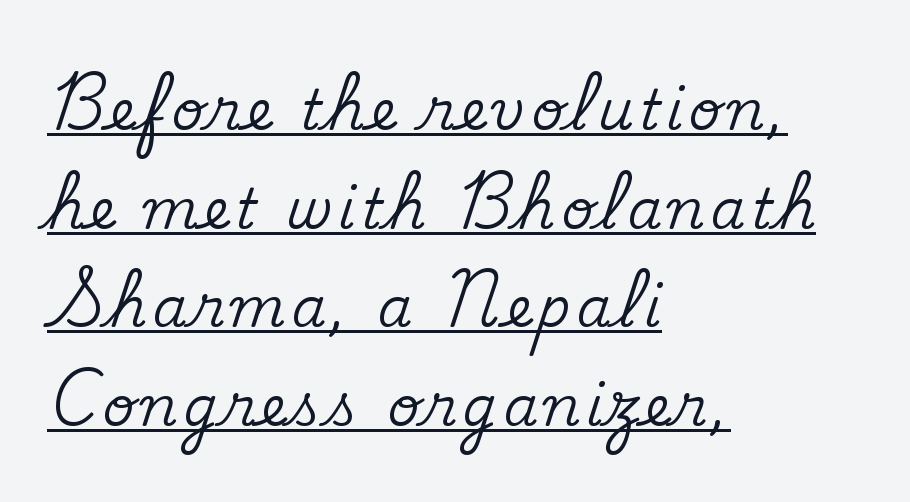
{"width": "normal", "stroke_contrast": "medium", "x_height": "small", "monospaced": "no", "underline": "yes", "align": "left", "line_spacing_ratio": 1.76, "glyph_px": 56}
